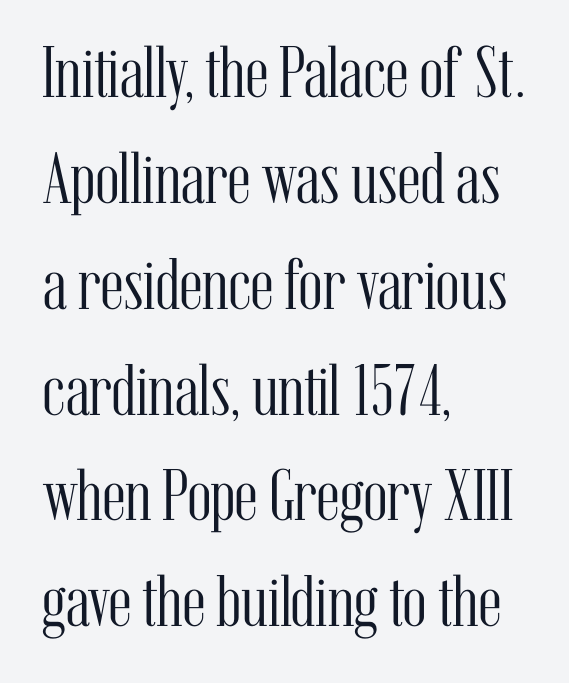
{"serif": "yes", "italic": "no", "bold": "no", "weight": "light", "width": "condensed", "stroke_contrast": "medium", "x_height": "medium", "monospaced": "no", "underline": "no", "align": "left", "line_spacing": "normal", "line_spacing_ratio": 1.45, "letter_spacing": "normal", "letter_spacing_em": 0.0, "glyph_px": 73}
